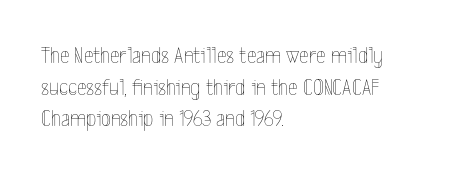
The strokes are not fattened; the text isn't bold. Beneath every word, the page is bare. Every row of glyphs begins at an identical x-position on the left. In terms of posture, this sample is upright.
